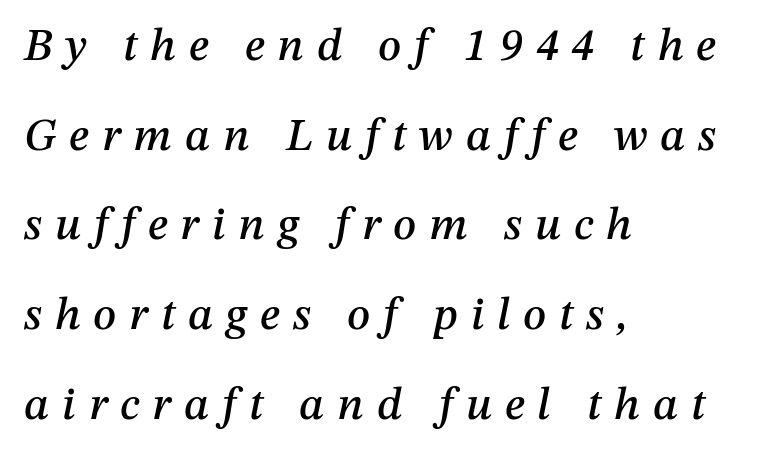
This block would shrink considerably if given ordinary leading; it's expanded now. The rendering uses natural spacing where letterforms have individual widths. What stands out about the letter spacing? Its width — letters are far apart. In CSS terms this would be text-align: left. Rendered with sloped, italic letterforms. Unmarked baselines from the first word to the last.
